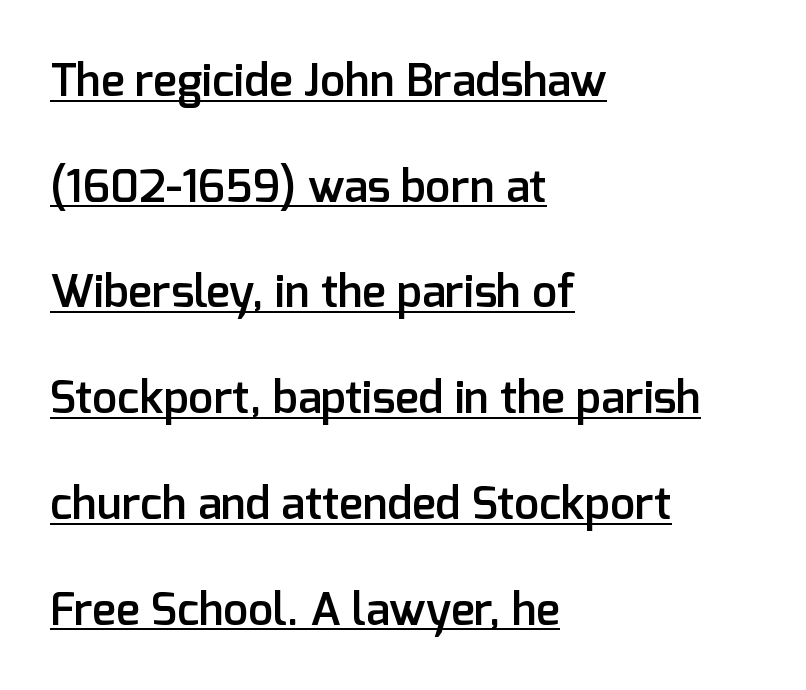
The image shows 45 px semibold sans-serif type, upright; set left-aligned, loose line spacing (2.35x), normal letter spacing, underlined; low stroke contrast and a medium x-height.
